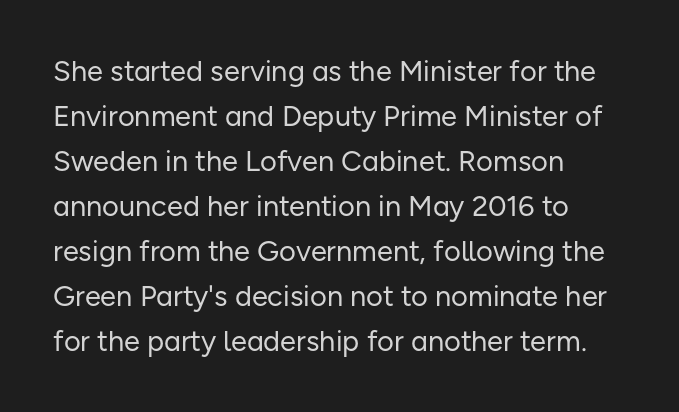
Q: Is the text bold? A: No.
Q: Is the text italic (slanted)? A: No, it is upright.
Q: Is the typeface a serif or a sans-serif typeface? A: Sans-serif.
Q: Is the text underlined? A: No.
Q: How is the paragraph aligned? A: Left-aligned.
Q: Is the spacing between letters normal or unusually wide? A: Normal.
Q: Is the spacing between lines tight, normal or loose? A: Normal.
Q: Width (condensed, normal, or wide)? A: Normal.
Q: Stroke contrast? A: Low.
Q: x-height? A: Medium.
Q: Monospaced? A: No.
